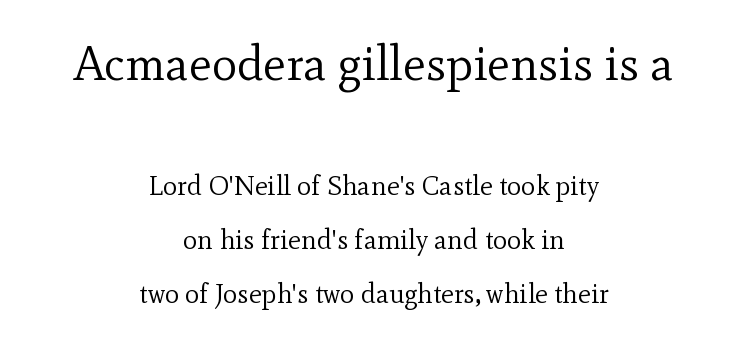
The image shows 48 px regular-weight serif type, upright; set centered, loose line spacing (2.01x), normal letter spacing, not underlined; the first (top) block is 1.78x larger; a small x-height.
